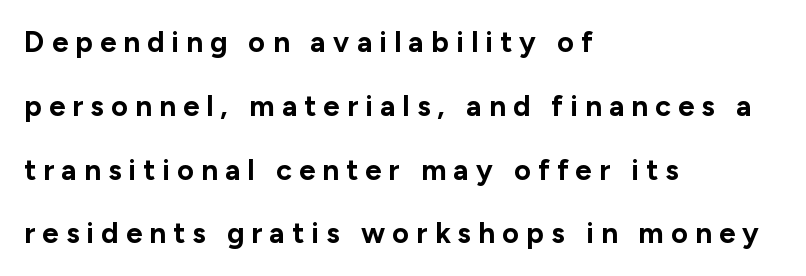
The image shows 29 px bold sans-serif type, upright; set left-aligned, loose line spacing (2.2x), unusually wide letter spacing (+0.25 em), not underlined; low stroke contrast and a medium x-height.
